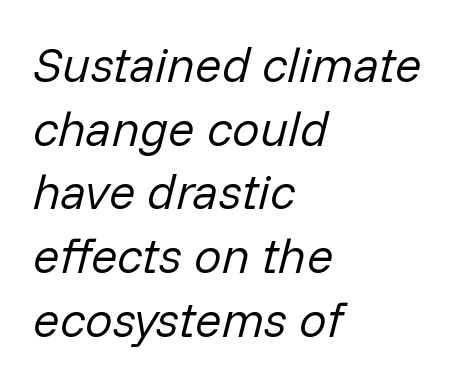
{"italic": "yes", "lean": "right", "slant_degrees": 14, "bold": "no", "weight": "regular", "width": "normal", "stroke_contrast": "low", "x_height": "medium", "monospaced": "no", "underline": "no", "align": "left", "line_spacing": "normal", "line_spacing_ratio": 1.3, "letter_spacing": "normal", "letter_spacing_em": 0.0, "glyph_px": 49}
